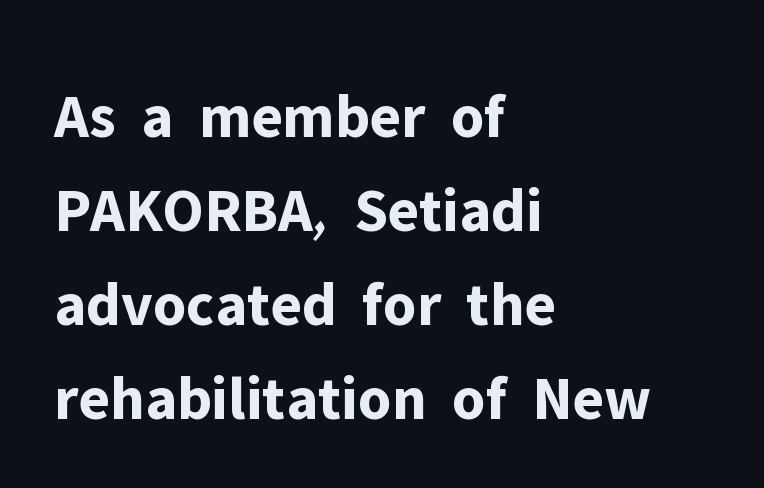
The image shows 63 px bold sans-serif type, upright; set left-aligned, normal line spacing (1.49x), normal letter spacing, not underlined; low stroke contrast and a medium x-height.
